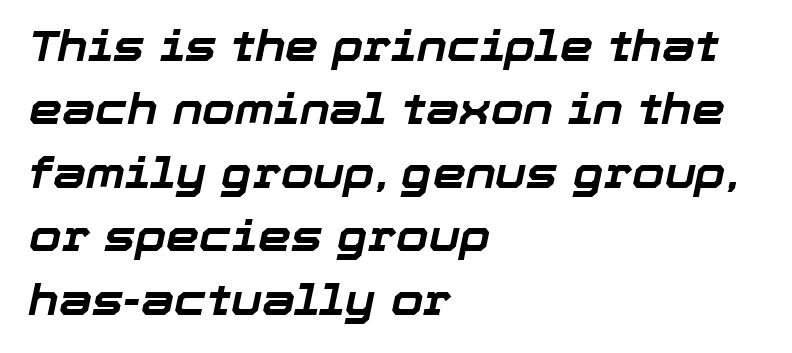
{"italic": "yes", "lean": "right", "slant_degrees": 12, "bold": "yes", "weight": "bold", "width": "normal", "stroke_contrast": "low", "x_height": "medium", "monospaced": "no", "underline": "no", "align": "left", "line_spacing": "normal", "line_spacing_ratio": 1.51, "letter_spacing": "normal", "letter_spacing_em": 0.0, "glyph_px": 42}
